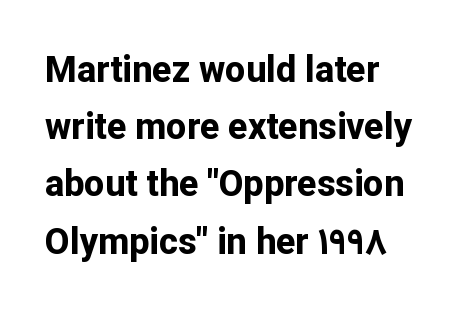
The image shows 36 px bold sans-serif type, upright; set left-aligned, normal line spacing (1.59x), normal letter spacing, not underlined; low stroke contrast and a medium x-height.
